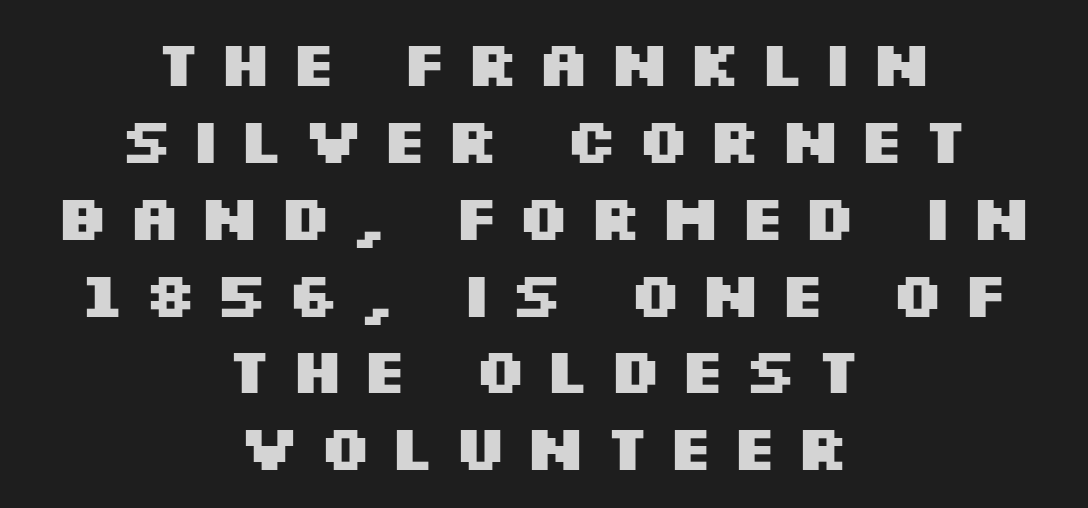
The image shows 63 px heavy, wide sans-serif type, upright; set centered, line spacing 1.22x, unusually wide letter spacing (+0.26 em), not underlined; medium stroke contrast and a large x-height.
